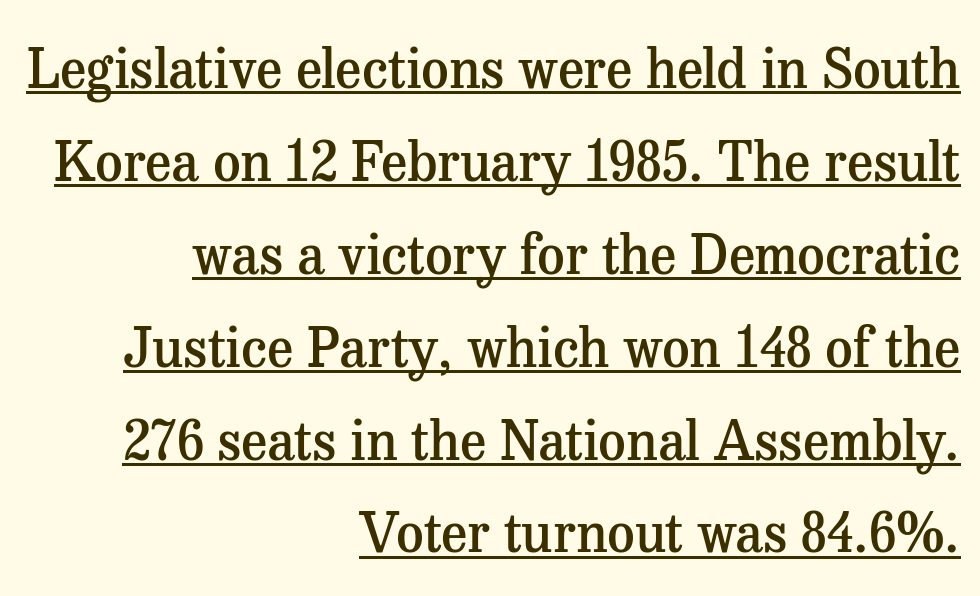
Unlike a clean sans, this face finishes its strokes with serifs. Caption: standard tracking, unaltered. How heavy is the stroke? Medium-heavy — a semibold, shy of bold. A flush-right, rag-left setting is used for this passage. This sample has the flowing, uneven cadence of proportional lettering.
